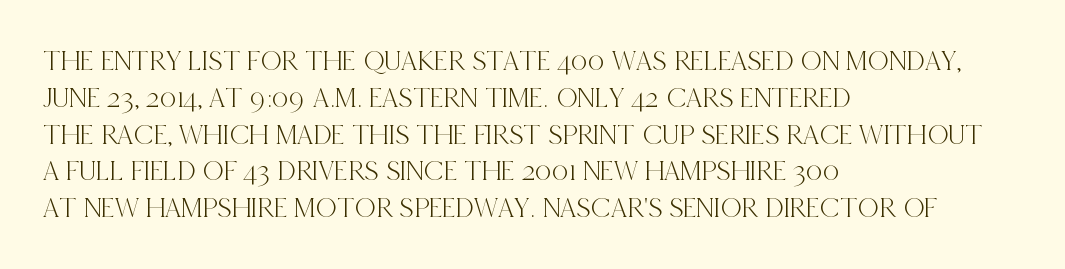
Observe the serifs anchoring each vertical stroke in this sample. Is there any slant? The stems are plumb. Line beginnings align vertically; line endings do not. Looks like regular typesetting: each glyph gets only the width it needs.
